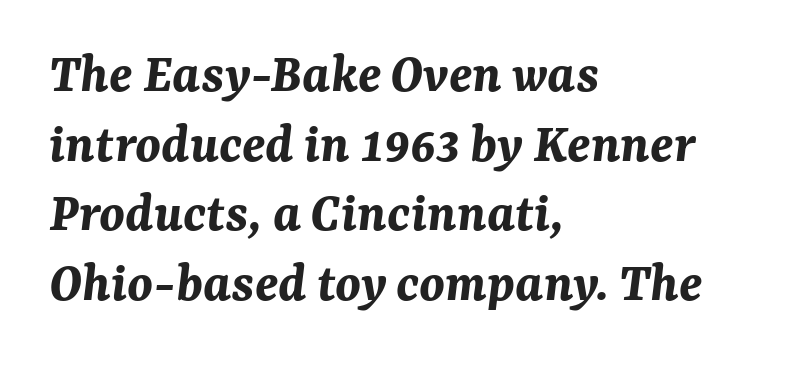
Q: Is the text bold? A: Yes.
Q: Is the text italic (slanted)? A: Yes, it leans right by about 7 degrees.
Q: Is the text underlined? A: No.
Q: How is the paragraph aligned? A: Left-aligned.
Q: Is the spacing between letters normal or unusually wide? A: Normal.
Q: Width (condensed, normal, or wide)? A: Normal.
Q: Stroke contrast? A: Medium.
Q: x-height? A: Medium.
Q: Monospaced? A: No.
